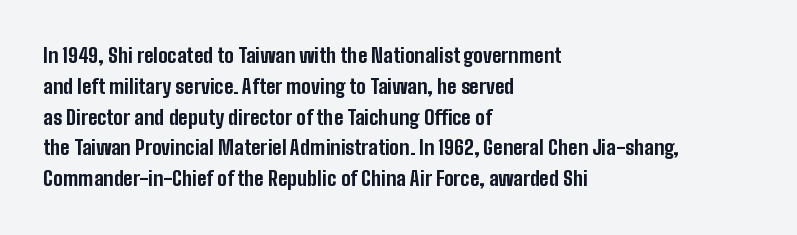
A student would call this left alignment; a typographer would say flush left, rag right. Any mark beneath the type? The region is blank. A dark, heavy texture on the line: the type is bold. The leading is moderate, giving the passage an even texture. The gaps between neighbouring characters are ordinary and unremarkable. The axis of the letterforms is exactly vertical.
